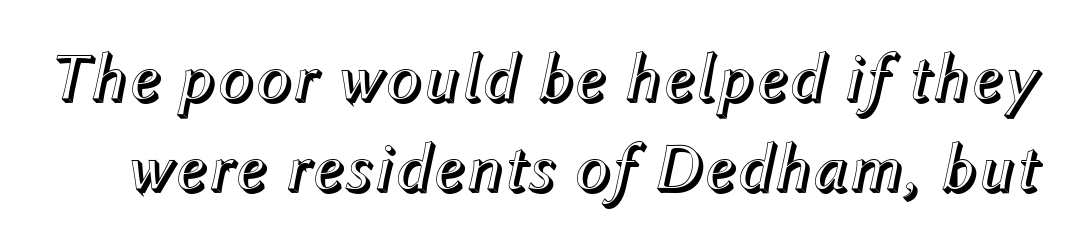
Q: Is the text italic (slanted)? A: Yes, it leans right by about 12 degrees.
Q: Is the text underlined? A: No.
Q: Is the spacing between letters normal or unusually wide? A: Normal.
Q: Is the spacing between lines tight, normal or loose? A: Normal.
Q: Width (condensed, normal, or wide)? A: Normal.
Q: x-height? A: Medium.
Q: Monospaced? A: No.
